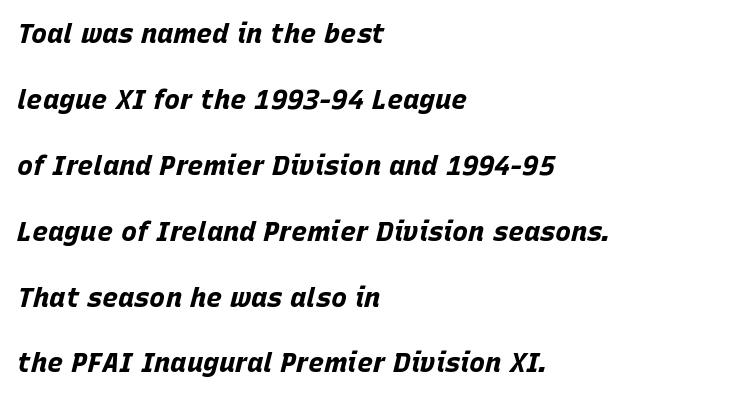
Letters rest on an invisible, unmarked baseline. An italicized treatment has been applied to the whole sample. Students, note that the glyphs here touch the page at normal intervals. The glyphs have the mass of a bold cut. Does the copy run flush right? No — it runs flush left. Students, observe: this is what heavily led, spacious text looks like.
